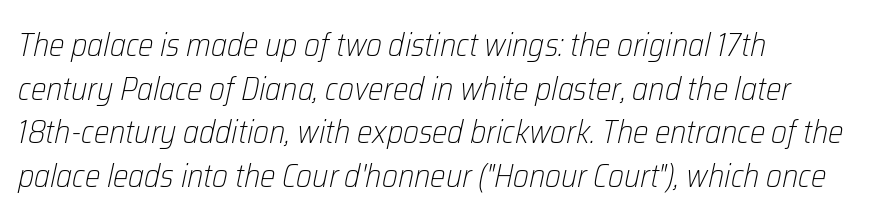
Default kerning and tracking; the words read as compact shapes. The letters advance in unequal steps, a hallmark of proportional type. The area under the type is left untouched. Quick note: italic.
